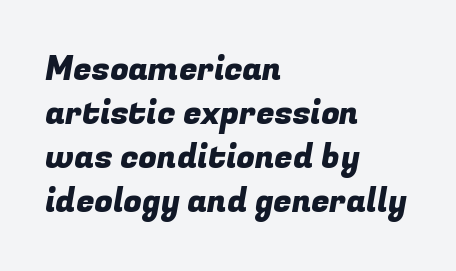
Q: Is the typeface a serif or a sans-serif typeface? A: Sans-serif.
Q: Is the text underlined? A: No.
Q: How is the paragraph aligned? A: Left-aligned.
Q: Is the spacing between letters normal or unusually wide? A: Normal.
Q: Is the spacing between lines tight, normal or loose? A: Normal.
Q: Width (condensed, normal, or wide)? A: Normal.
Q: Stroke contrast? A: Low.
Q: x-height? A: Medium.
Q: Monospaced? A: No.
